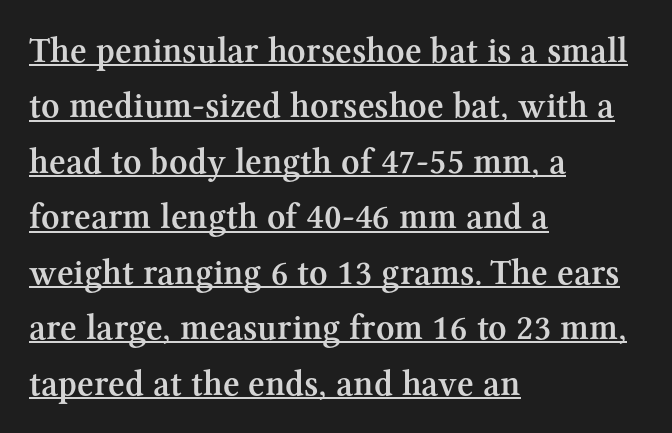
{"serif": "yes", "italic": "no", "bold": "semi", "weight": "semibold", "width": "normal", "stroke_contrast": "medium", "x_height": "medium", "monospaced": "no", "underline": "yes", "align": "left", "line_spacing": "normal", "line_spacing_ratio": 1.54, "letter_spacing": "normal", "letter_spacing_em": 0.0, "glyph_px": 36}
